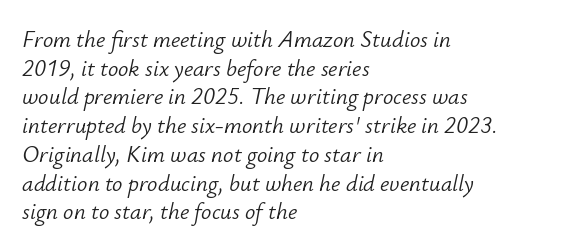
Q: Is the text bold? A: No.
Q: Is the text italic (slanted)? A: Yes, it leans right by about 12 degrees.
Q: Is the text underlined? A: No.
Q: How is the paragraph aligned? A: Left-aligned.
Q: Is the spacing between letters normal or unusually wide? A: Normal.
Q: Is the spacing between lines tight, normal or loose? A: Normal.
